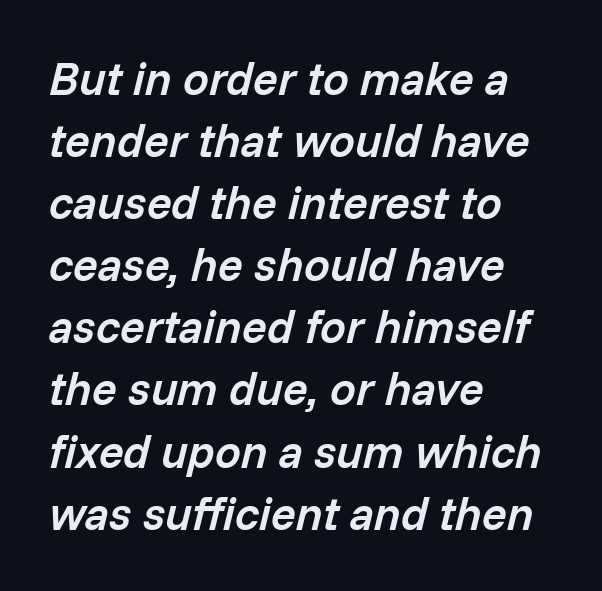
The specimen reads as italic at a glance. Rule under the text: the space is simply empty. Students, this is semibold: more ink than regular, less than bold. Honestly, the row spacing looks completely unremarkable.
